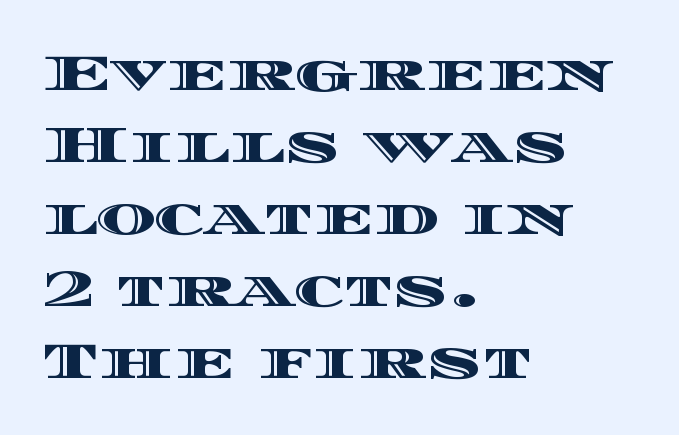
Q: Is the text italic (slanted)? A: No, it is upright.
Q: Is the text underlined? A: No.
Q: How is the paragraph aligned? A: Left-aligned.
Q: Is the spacing between letters normal or unusually wide? A: Normal.
Q: Is the spacing between lines tight, normal or loose? A: Normal.
Q: Width (condensed, normal, or wide)? A: Wide.
Q: x-height? A: Large.
Q: Monospaced? A: No.
